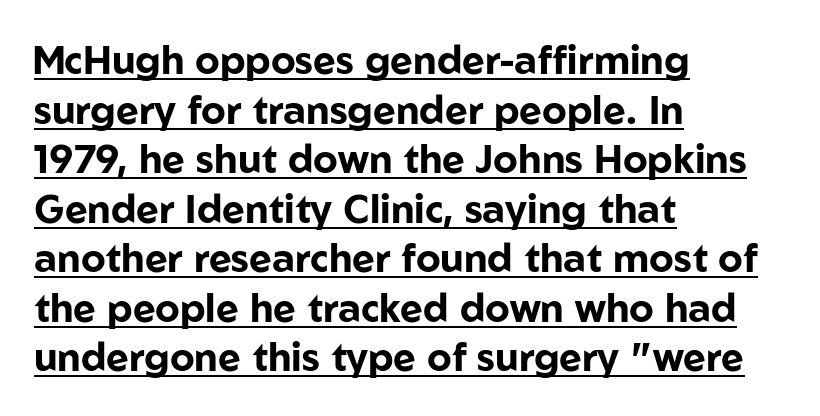
{"serif": "no", "italic": "no", "bold": "yes", "weight": "bold", "width": "normal", "stroke_contrast": "low", "x_height": "medium", "monospaced": "no", "underline": "yes", "align": "left", "line_spacing": "normal", "line_spacing_ratio": 1.27, "letter_spacing": "normal", "letter_spacing_em": 0.0, "glyph_px": 39}
